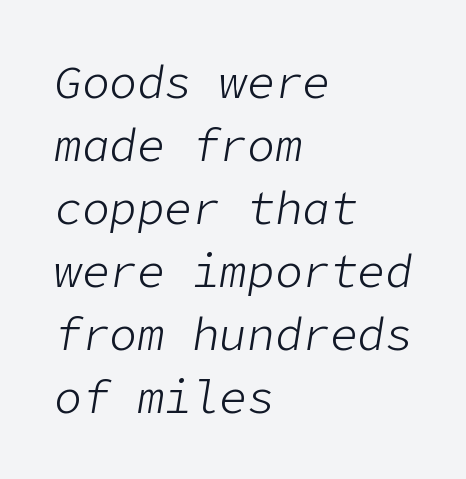
Does the leading feel generous? No, just average. Just letters on the line, the space beneath them empty. These lines keep a tight, regular rhythm from letter to letter. Think standard paragraph weight, or any step lighter than that. The paragraph has a hard left edge and a soft right edge. Posture: slanted.
